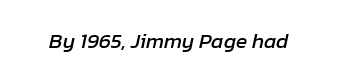
{"italic": "yes", "lean": "right", "slant_degrees": 12, "underline": "no", "letter_spacing": "normal", "letter_spacing_em": 0.0, "glyph_px": 21}
